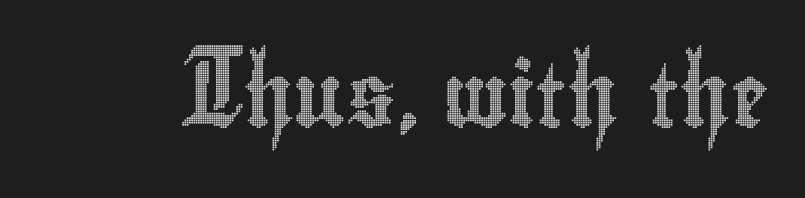
Underlining? Definitely not there. Italic: no, the glyphs are upright roman. Characters follow at the spacing the type designer built in. Character widths vary here, with narrow letters taking less room than wide ones.
